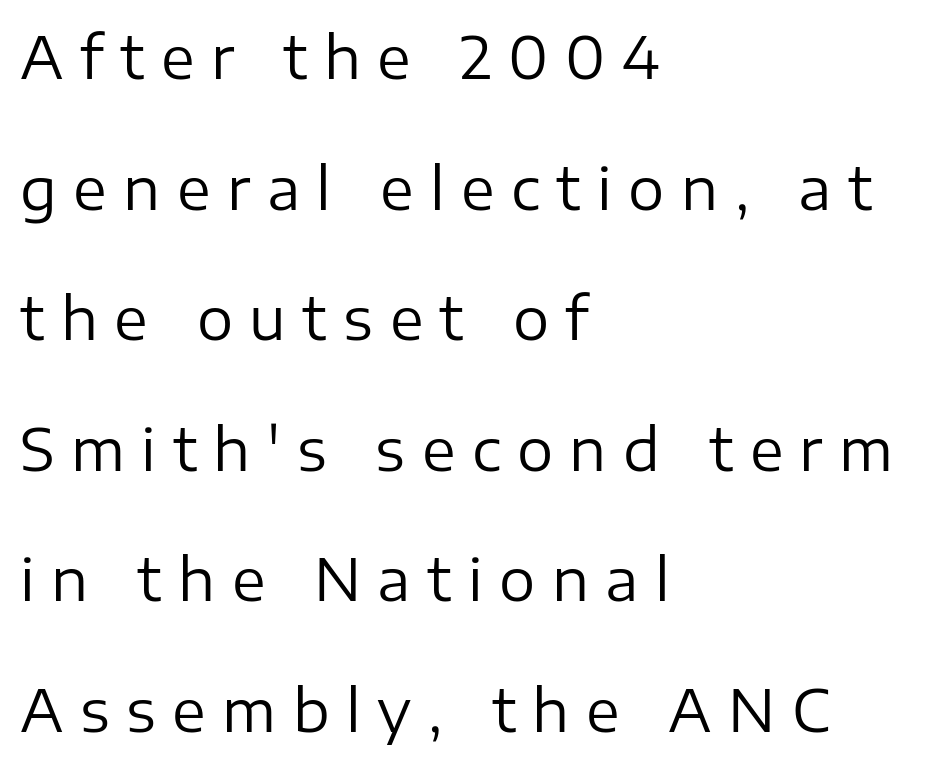
The image shows 57 px regular-weight sans-serif type, upright; set left-aligned, loose line spacing (2.29x), unusually wide letter spacing (+0.29 em), not underlined; low stroke contrast and a medium x-height.
